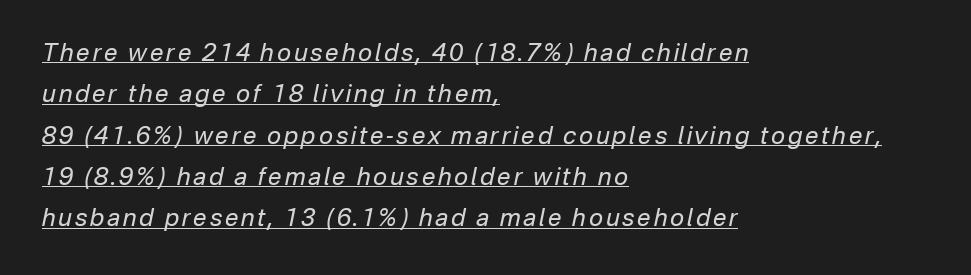
The image shows 24 px text type, italic (leaning right); set left-aligned, line spacing 1.72x, underlined.
